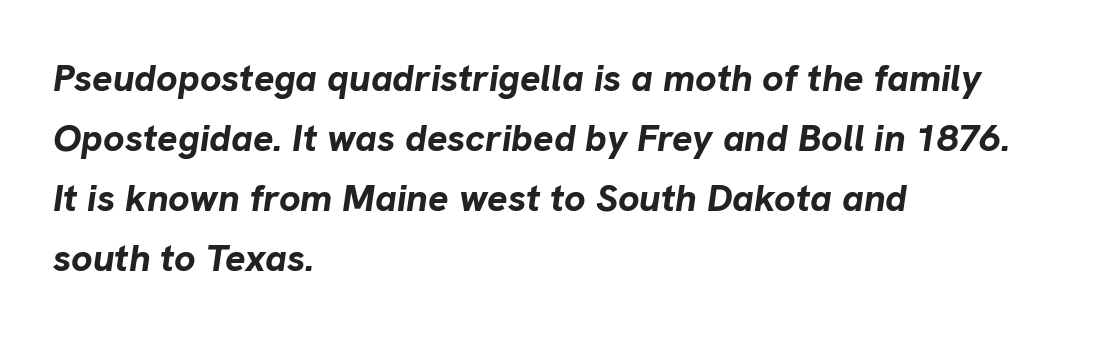
{"italic": "yes", "lean": "right", "slant_degrees": 8, "bold": "yes", "weight": "bold", "width": "normal", "stroke_contrast": "low", "x_height": "medium", "monospaced": "no", "underline": "no", "align": "left", "line_spacing": "normal", "line_spacing_ratio": 1.58, "letter_spacing": "normal", "letter_spacing_em": 0.0, "glyph_px": 38}
